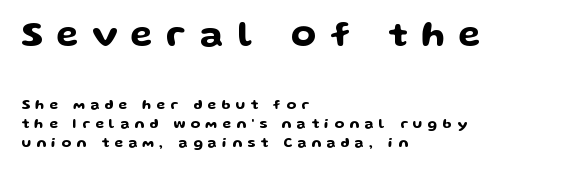
Which of the two is more prominent by size? The first, at the top. Students, note that the glyphs here are deliberately spaced far apart. Proportional: the letters do not fall into vertical columns. Horizontally, the lines are justified to the leading edge only. The designer left line spacing at the default. Nothing sits at the stroke ends, so this counts as sans-serif.
